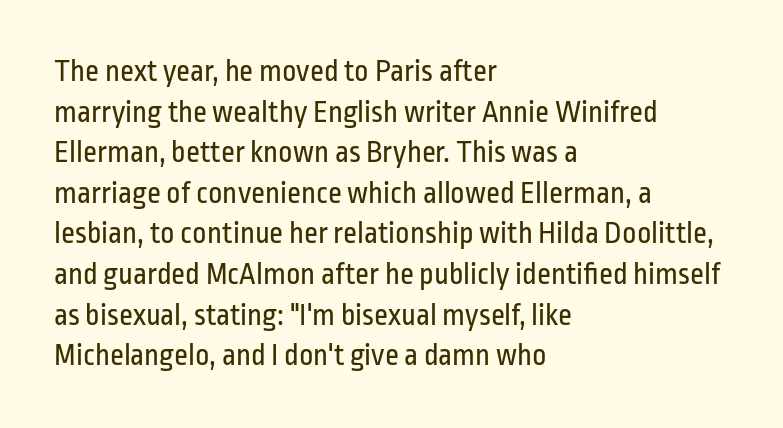
{"serif": "no", "italic": "no", "bold": "no", "weight": "regular", "width": "condensed", "stroke_contrast": "low", "x_height": "medium", "monospaced": "no", "underline": "no", "align": "left", "line_spacing": "normal", "line_spacing_ratio": 1.31, "letter_spacing": "normal", "letter_spacing_em": 0.0, "glyph_px": 31}
